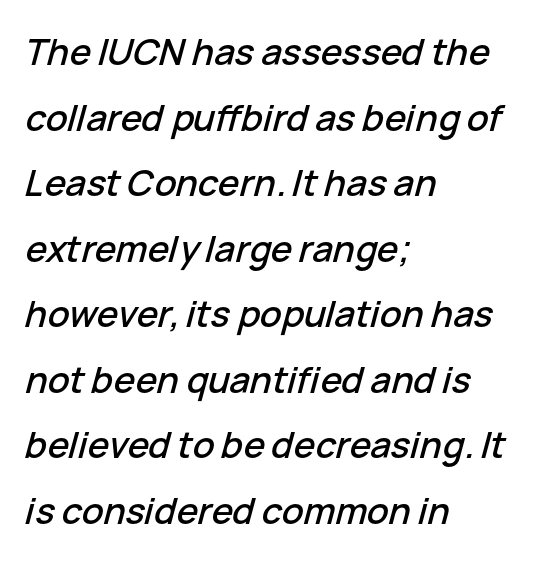
Q: Is the text italic (slanted)? A: Yes, it leans right by about 15 degrees.
Q: Is the text underlined? A: No.
Q: How is the paragraph aligned? A: Left-aligned.
Q: Is the spacing between letters normal or unusually wide? A: Normal.
Q: Width (condensed, normal, or wide)? A: Normal.
Q: Stroke contrast? A: Low.
Q: x-height? A: Medium.
Q: Monospaced? A: No.
